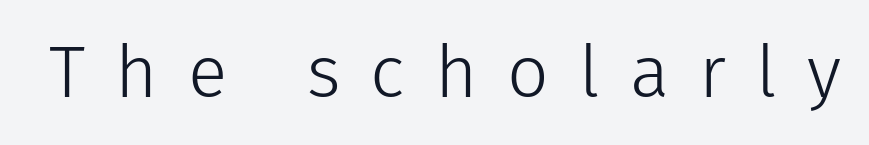
The image shows 73 px light sans-serif type, upright; set unusually wide letter spacing (+0.41 em), not underlined; low stroke contrast and a medium x-height.
